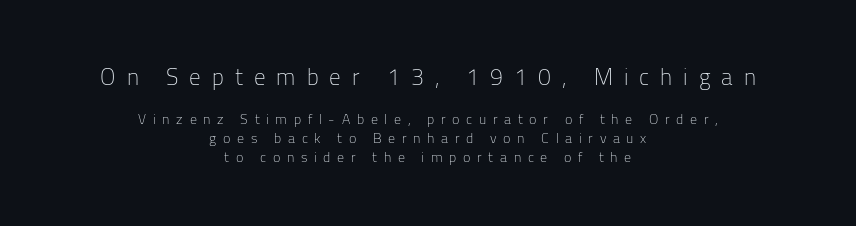
The image shows 23 px text type, upright; set centered, normal line spacing (1.37x), unusually wide letter spacing (+0.48 em), not underlined; the first (top) block is 1.64x larger.
